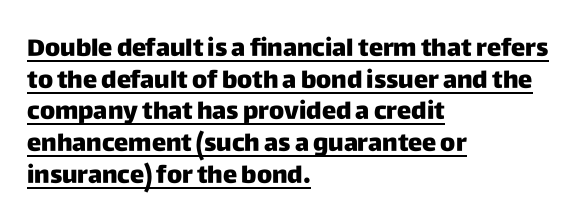
{"italic": "no", "bold": "yes", "underline": "yes", "align": "left", "line_spacing": "normal", "line_spacing_ratio": 1.32, "letter_spacing": "normal", "letter_spacing_em": 0.0, "glyph_px": 24}
